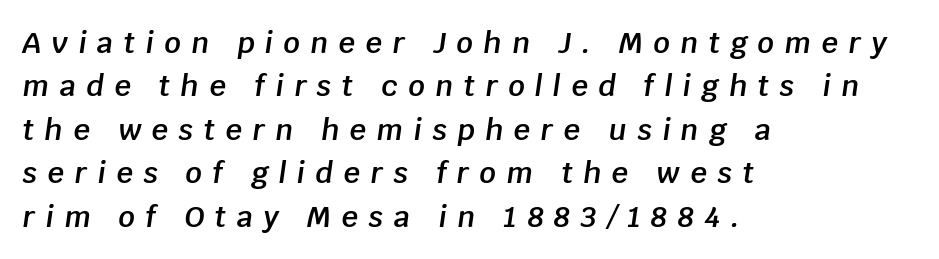
Is the letter spacing exaggerated? Yes — the characters are pushed far apart. The text block is weighted toward the left margin, trailing off unevenly rightward. The strip under each line holds only bare page. The sample has been set in demibold, a notch under bold. An italicized treatment has been applied to the whole sample.
